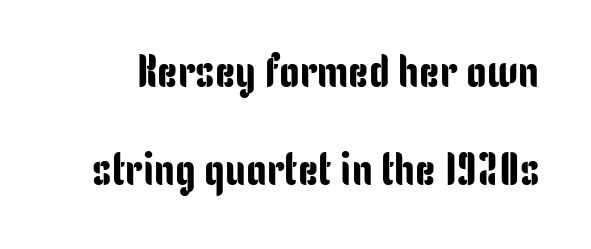
Q: Is the text italic (slanted)? A: No, it is upright.
Q: Is the typeface a serif or a sans-serif typeface? A: Sans-serif.
Q: Is the text underlined? A: No.
Q: Is the spacing between letters normal or unusually wide? A: Normal.
Q: Is the spacing between lines tight, normal or loose? A: Loose.
Q: Width (condensed, normal, or wide)? A: Condensed.
Q: Stroke contrast? A: Low.
Q: x-height? A: Medium.
Q: Monospaced? A: No.
